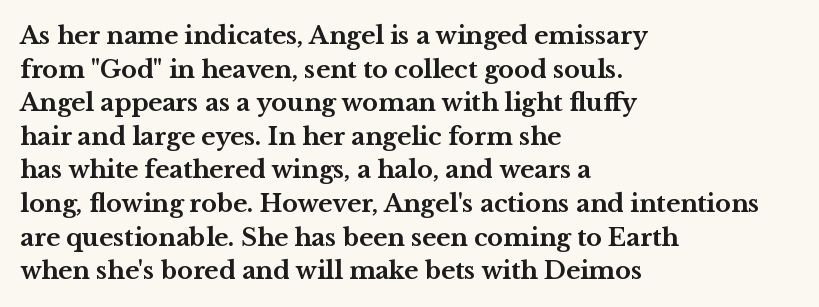
Any mark beneath the type? The region is blank. Regular leading. The face used here is rendered with its standard letterfit. These words are printed bold, with thick strokes throughout. Italic? Not at all — the glyphs are vertical. Left-aligned paragraph, ragged on the right.
